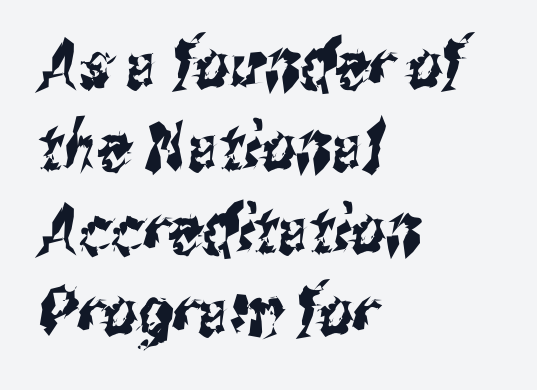
Q: Is the typeface a serif or a sans-serif typeface? A: Sans-serif.
Q: Is the text underlined? A: No.
Q: How is the paragraph aligned? A: Left-aligned.
Q: Is the spacing between letters normal or unusually wide? A: Normal.
Q: Width (condensed, normal, or wide)? A: Condensed.
Q: Stroke contrast? A: Medium.
Q: x-height? A: Medium.
Q: Monospaced? A: No.
